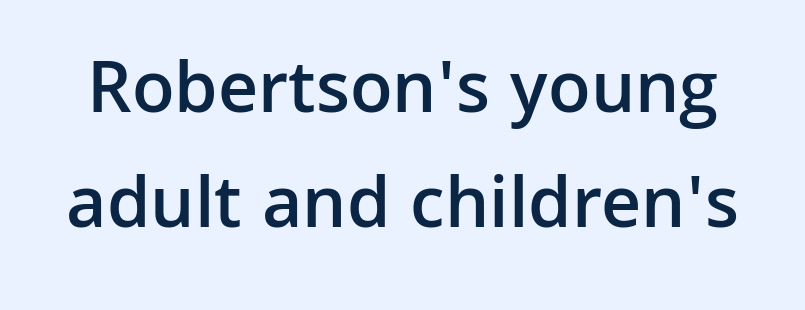
{"serif": "no", "italic": "no", "bold": "semi", "weight": "semibold", "width": "normal", "stroke_contrast": "low", "x_height": "medium", "monospaced": "no", "underline": "no", "line_spacing": "normal", "line_spacing_ratio": 1.53, "letter_spacing": "normal", "letter_spacing_em": 0.0, "glyph_px": 75}
